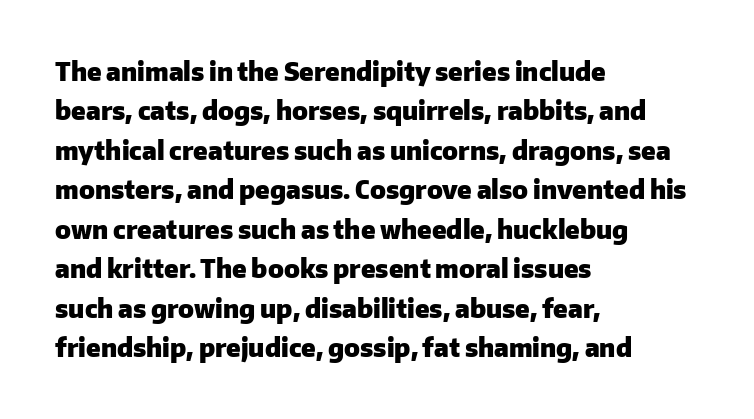
Evenly set lines give the paragraph a standard silhouette. Glance below the letters and you will spot only blank space. Typeset ragged right — the left edge is the straight one. This sample uses plain, unmodified letter spacing. Style check: upright. I'd describe the lettering as bold — thick and assertive.
